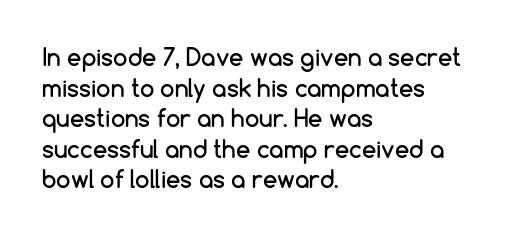
Q: Is the text italic (slanted)? A: No, it is upright.
Q: Is the text underlined? A: No.
Q: How is the paragraph aligned? A: Left-aligned.
Q: Is the spacing between letters normal or unusually wide? A: Normal.
Q: Is the spacing between lines tight, normal or loose? A: Normal.
